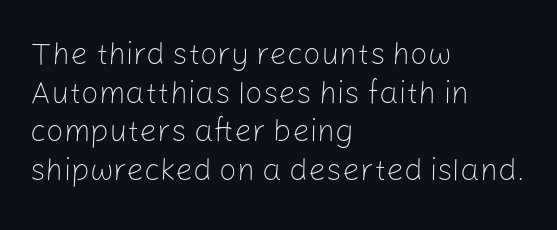
{"serif": "no", "italic": "no", "bold": "no", "weight": "light", "width": "normal", "stroke_contrast": "low", "x_height": "medium", "monospaced": "no", "underline": "no", "align": "left", "line_spacing": "normal", "line_spacing_ratio": 1.25, "letter_spacing": "normal", "letter_spacing_em": 0.0, "glyph_px": 31}
